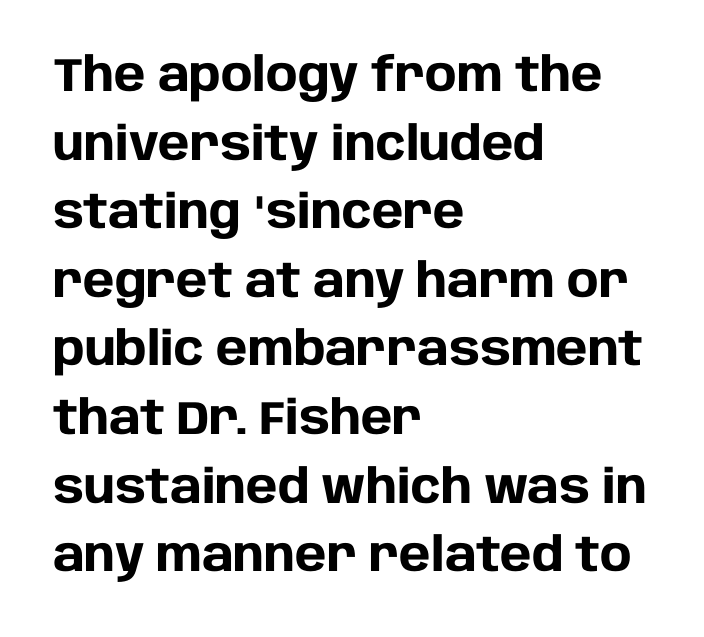
Q: Is the text bold? A: Yes.
Q: Is the text italic (slanted)? A: No, it is upright.
Q: Is the typeface a serif or a sans-serif typeface? A: Sans-serif.
Q: Is the text underlined? A: No.
Q: How is the paragraph aligned? A: Left-aligned.
Q: Is the spacing between letters normal or unusually wide? A: Normal.
Q: Is the spacing between lines tight, normal or loose? A: Normal.
Q: Width (condensed, normal, or wide)? A: Normal.
Q: Stroke contrast? A: Low.
Q: x-height? A: Large.
Q: Monospaced? A: No.
